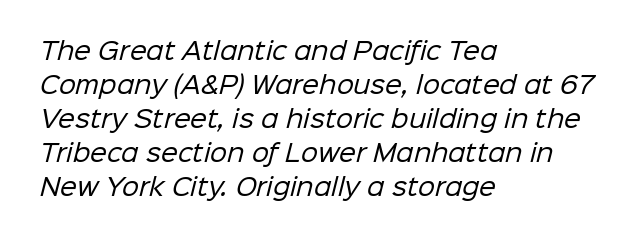
The image shows 24 px text type; set left-aligned, normal line spacing (1.42x), normal letter spacing, not underlined.
